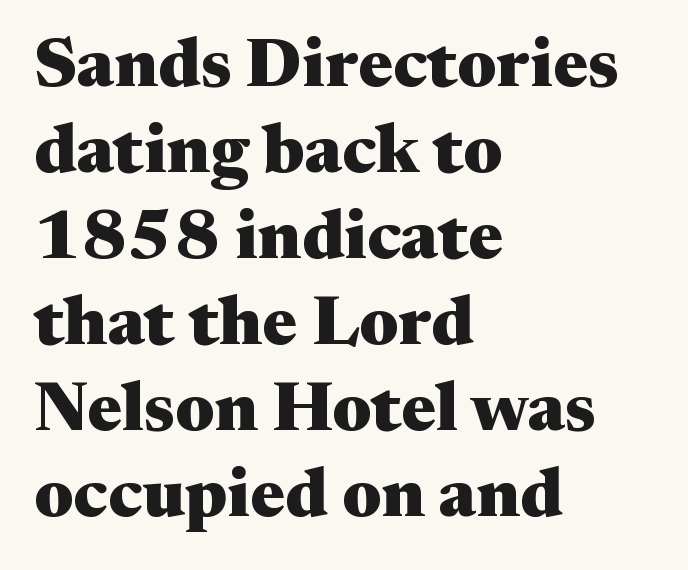
{"serif": "yes", "italic": "no", "bold": "yes", "weight": "heavy", "width": "wide", "stroke_contrast": "medium", "x_height": "medium", "monospaced": "no", "underline": "no", "align": "left", "line_spacing_ratio": 1.23, "letter_spacing": "normal", "letter_spacing_em": 0.0, "glyph_px": 70}
